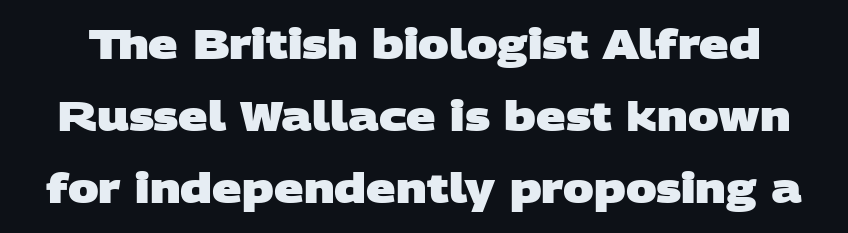
Q: Is the text bold? A: Yes.
Q: Is the typeface a serif or a sans-serif typeface? A: Sans-serif.
Q: Is the text underlined? A: No.
Q: Is the spacing between letters normal or unusually wide? A: Normal.
Q: Width (condensed, normal, or wide)? A: Wide.
Q: Stroke contrast? A: Low.
Q: x-height? A: Large.
Q: Monospaced? A: No.
